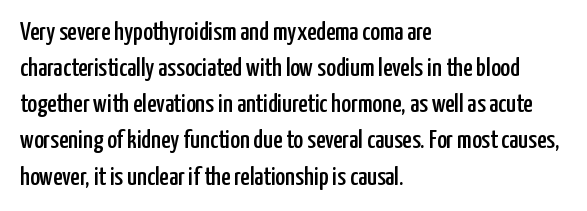
{"italic": "no", "underline": "no", "align": "left", "line_spacing": "normal", "line_spacing_ratio": 1.39, "letter_spacing": "normal", "letter_spacing_em": 0.0, "glyph_px": 26}
